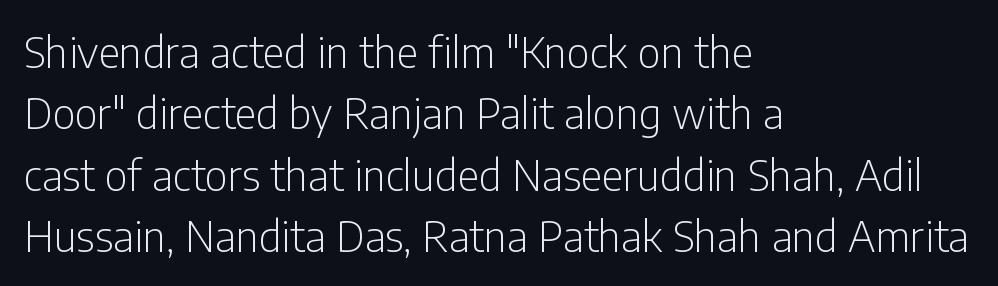
The image shows 42 px light, condensed sans-serif type, upright; set left-aligned, normal line spacing (1.46x), normal letter spacing, not underlined; low stroke contrast and a medium x-height.
